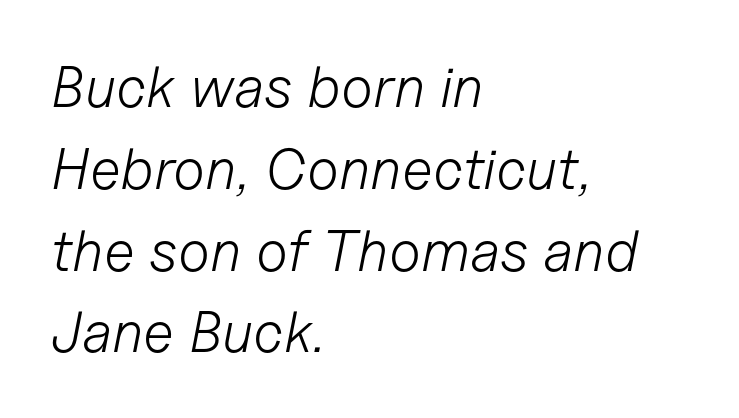
The image shows 58 px light type, italic (leaning right); set left-aligned, normal line spacing (1.41x), normal letter spacing, not underlined; low stroke contrast and a medium x-height.
